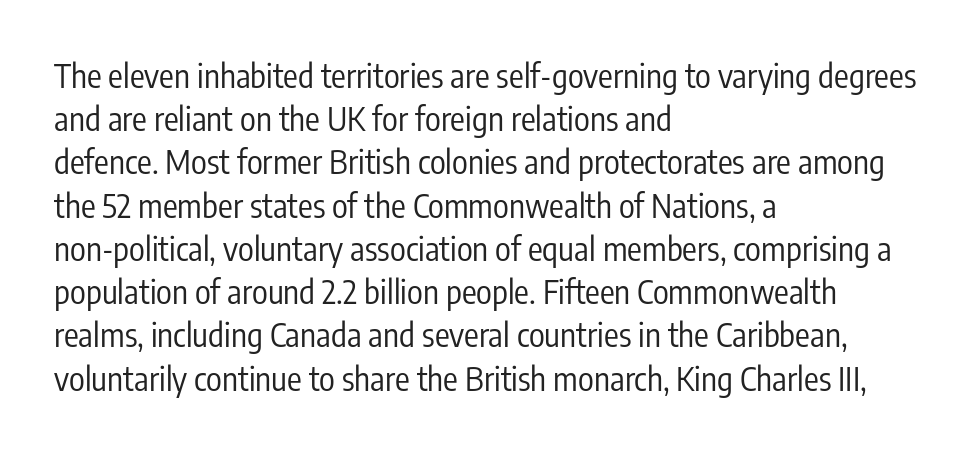
Q: Is the text bold? A: No.
Q: Is the text italic (slanted)? A: No, it is upright.
Q: Is the typeface a serif or a sans-serif typeface? A: Sans-serif.
Q: Is the text underlined? A: No.
Q: How is the paragraph aligned? A: Left-aligned.
Q: Is the spacing between letters normal or unusually wide? A: Normal.
Q: Is the spacing between lines tight, normal or loose? A: Normal.
Q: Width (condensed, normal, or wide)? A: Condensed.
Q: Stroke contrast? A: Low.
Q: x-height? A: Medium.
Q: Monospaced? A: No.
